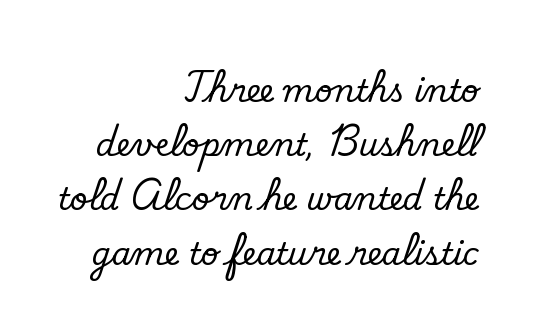
The image shows 31 px regular-weight sans-serif type; set right-aligned, line spacing 1.75x, normal letter spacing, not underlined; low stroke contrast and a small x-height.
